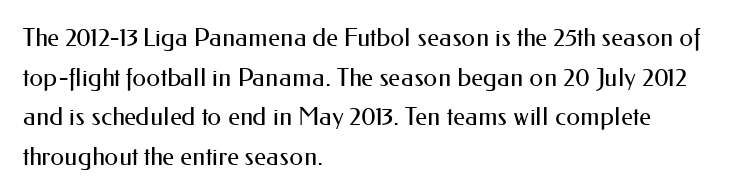
Q: Is the text bold? A: No.
Q: Is the text italic (slanted)? A: No, it is upright.
Q: Is the text underlined? A: No.
Q: How is the paragraph aligned? A: Left-aligned.
Q: Is the spacing between letters normal or unusually wide? A: Normal.
Q: Is the spacing between lines tight, normal or loose? A: Normal.
